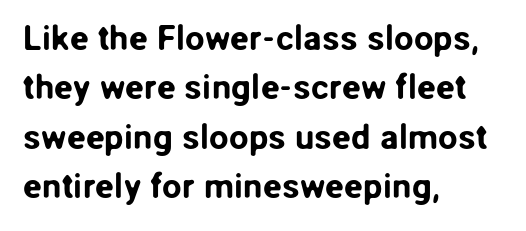
The image shows 35 px sans-serif type, upright; set left-aligned, normal line spacing (1.41x), normal letter spacing, not underlined; low stroke contrast and a medium x-height.
